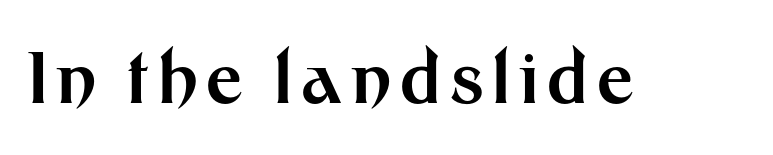
{"serif": "no", "italic": "no", "bold": "yes", "weight": "bold", "width": "normal", "stroke_contrast": "medium", "x_height": "medium", "monospaced": "no", "underline": "no", "glyph_px": 71}
